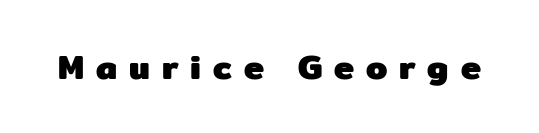
{"serif": "no", "italic": "no", "bold": "yes", "weight": "heavy", "width": "normal", "stroke_contrast": "low", "x_height": "medium", "monospaced": "no", "underline": "no", "letter_spacing": "wide", "letter_spacing_em": 0.35, "glyph_px": 34}
